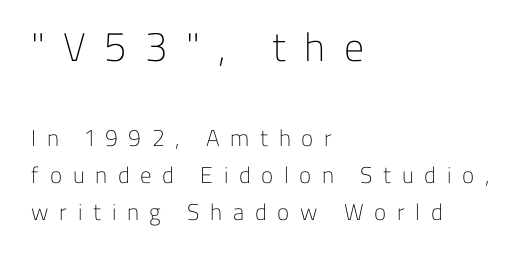
The passage shown has open, widely tracked lettering throughout. Look at the glyph heights: the upper group is clearly the bigger setting. Each row of text sits above clean, open space. A classic flush-left, rag-right setting is used for this passage.
